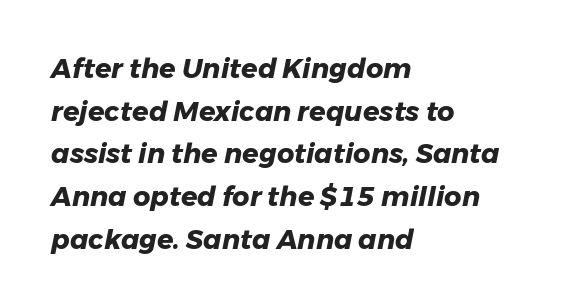
The image shows 27 px bold type, italic (leaning right); set left-aligned, normal line spacing (1.58x), normal letter spacing, not underlined.
